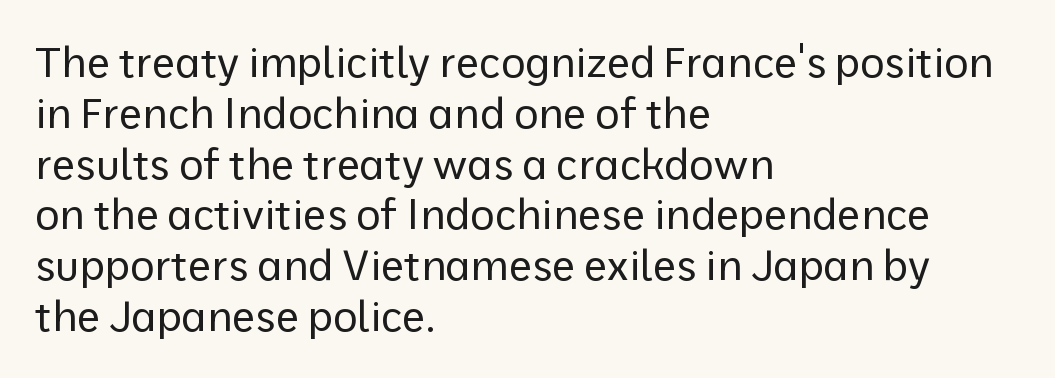
Q: Is the text bold? A: No.
Q: Is the text italic (slanted)? A: No, it is upright.
Q: Is the typeface a serif or a sans-serif typeface? A: Sans-serif.
Q: Is the text underlined? A: No.
Q: How is the paragraph aligned? A: Left-aligned.
Q: Is the spacing between letters normal or unusually wide? A: Normal.
Q: Width (condensed, normal, or wide)? A: Normal.
Q: Stroke contrast? A: Low.
Q: x-height? A: Medium.
Q: Monospaced? A: No.
